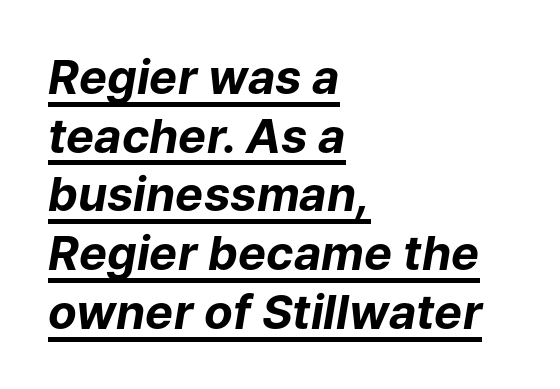
The image shows 47 px bold type, italic (leaning right); set left-aligned, normal line spacing (1.25x), normal letter spacing, underlined; low stroke contrast and a medium x-height.
